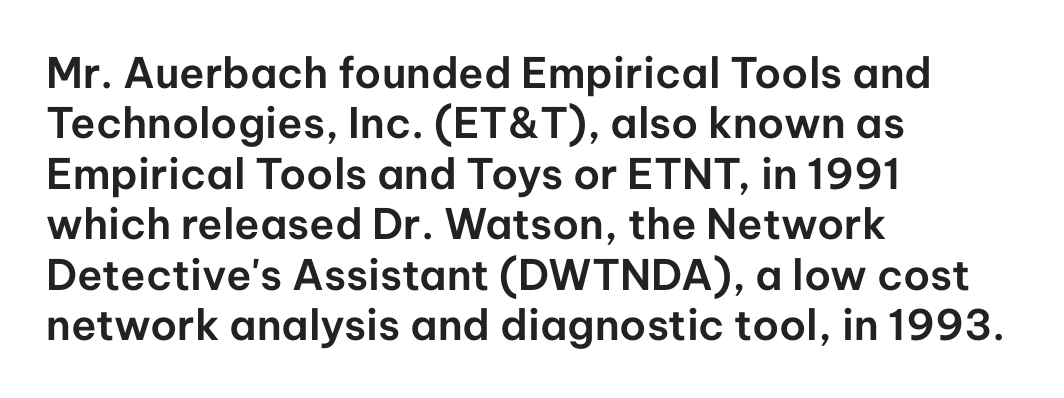
{"serif": "no", "italic": "no", "width": "normal", "stroke_contrast": "low", "x_height": "medium", "monospaced": "no", "underline": "no", "align": "left", "line_spacing_ratio": 1.2, "letter_spacing": "normal", "letter_spacing_em": 0.0, "glyph_px": 42}
